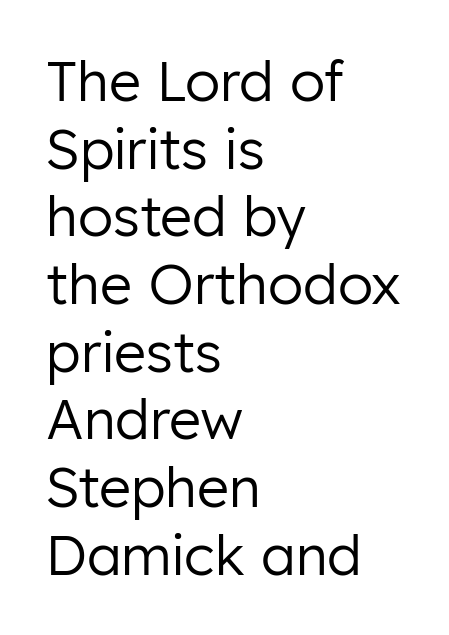
The image shows 55 px regular-weight sans-serif type, upright; set left-aligned, line spacing 1.23x, normal letter spacing, not underlined; low stroke contrast and a medium x-height.
